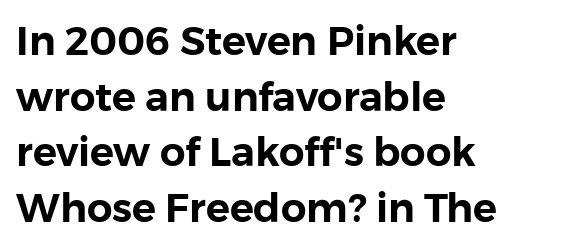
Normally led — the rows are evenly, conventionally spaced. Every row of glyphs begins at an identical x-position on the left. A typesetter would call this zero additional tracking. Each letter's strokes conclude bluntly, with no projecting serifs.
